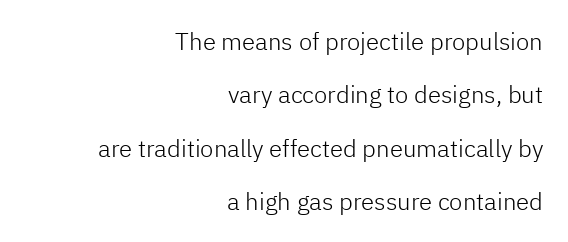
Bold? No — there's no thickening of the strokes. Regarding leading, the lines here are spaced well apart. Characters follow at the spacing the type designer built in. The type sits square on the baseline with zero lean.
